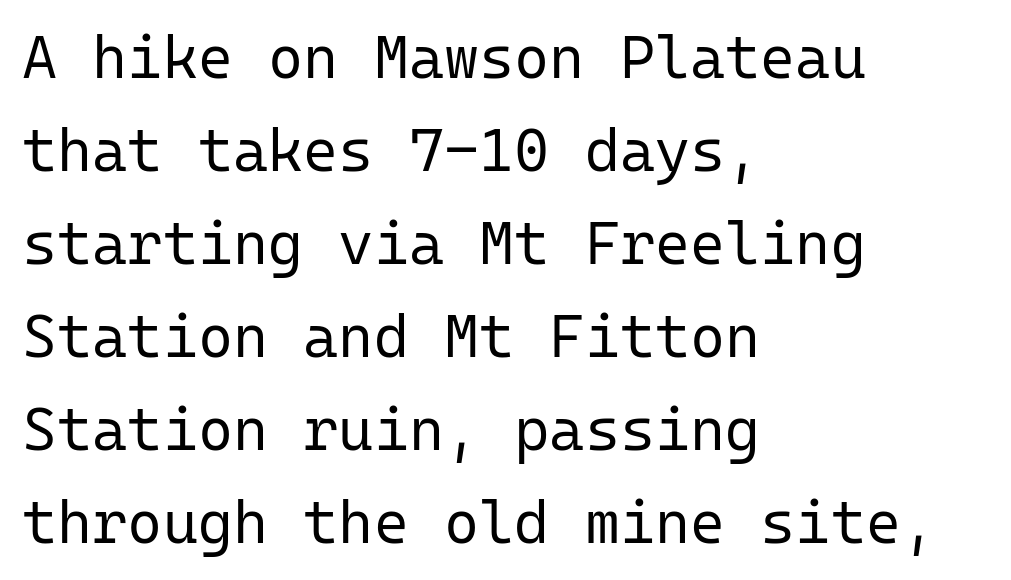
Tall strokes in this sample are plumb rather than angled. Which margin do the lines hug? The left one — the right edge is uneven. The letters look calm and open, with moderate or lighter stems. The passage shown is typed in a monospace face where columns stay perfectly aligned. Glyph-to-glyph distance matches everyday printed text. The specimen omits any rule beneath the text block's lines.
